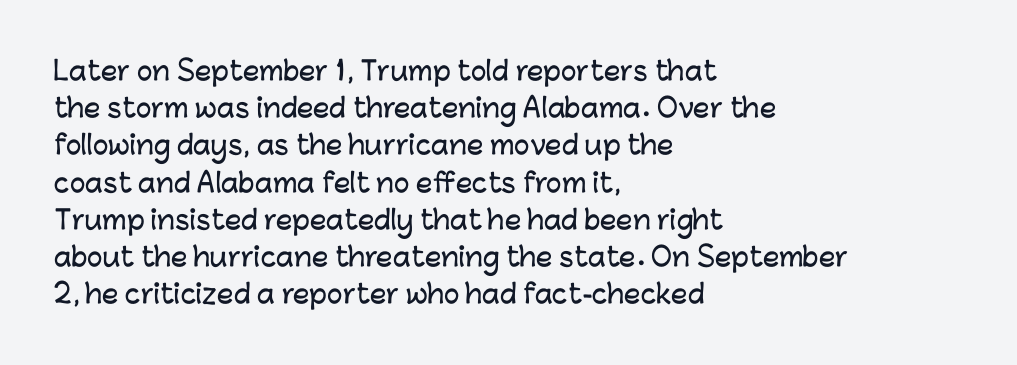
The image shows 26 px text type, upright; set left-aligned, normal line spacing (1.43x), normal letter spacing, not underlined.
